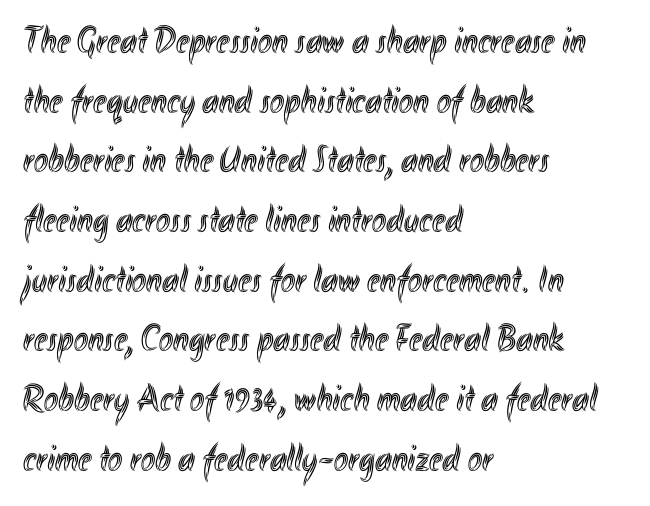
The image shows 38 px condensed type; set left-aligned, normal line spacing (1.57x), normal letter spacing, not underlined; a small x-height.
